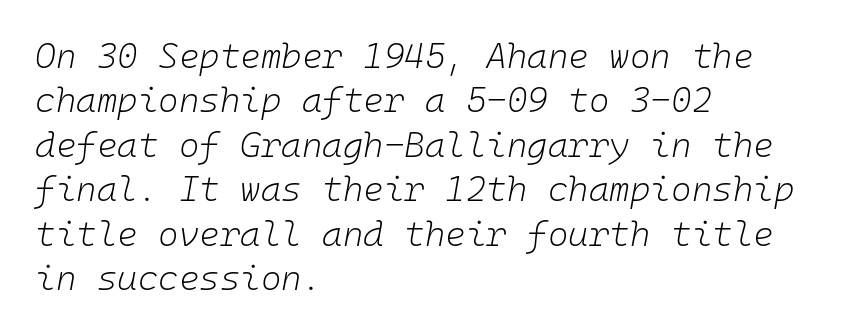
Q: Is the text bold? A: No.
Q: Is the text italic (slanted)? A: Yes, it leans right by about 10 degrees.
Q: Is the text underlined? A: No.
Q: How is the paragraph aligned? A: Left-aligned.
Q: Is the spacing between letters normal or unusually wide? A: Normal.
Q: Is the spacing between lines tight, normal or loose? A: Normal.
Q: Width (condensed, normal, or wide)? A: Normal.
Q: Stroke contrast? A: Low.
Q: x-height? A: Medium.
Q: Monospaced? A: Yes.
